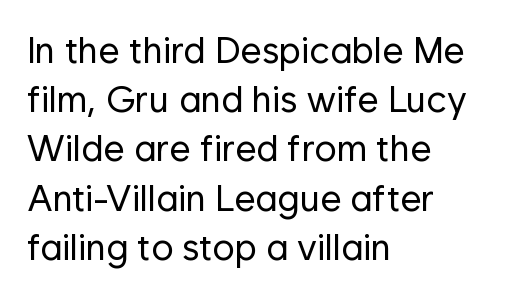
{"serif": "no", "italic": "no", "bold": "no", "weight": "regular", "width": "normal", "stroke_contrast": "low", "x_height": "medium", "monospaced": "no", "underline": "no", "align": "left", "line_spacing": "normal", "line_spacing_ratio": 1.33, "letter_spacing": "normal", "letter_spacing_em": 0.0, "glyph_px": 37}
